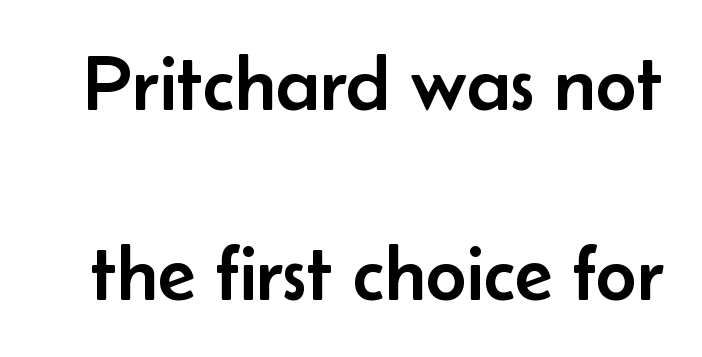
This is the regular roman posture of the typeface. Nothing sits at the stroke ends, so this counts as sans-serif. Descender tails drop into unmarked territory. Reading down the column, the eye jumps a long way to each next line. These lines are rendered in a variable-pitch font. The tracking reads as untouched default to a designer's eye.
